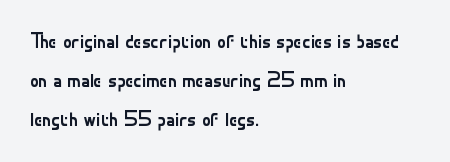
Heft: none added — not bold. Tall strokes in this sample are plumb rather than angled. Compared with a centered layout, this one pins lines to the left instead. You could call the tracking neutral — neither tight nor loose. The foot of each line stays bare and open.
